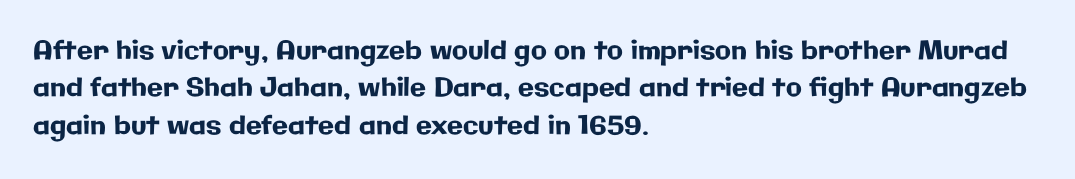
The image shows 26 px text type, upright; set left-aligned, normal line spacing (1.44x), normal letter spacing, not underlined.
